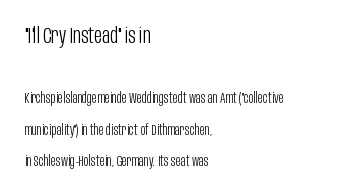
The image shows 22 px text type, upright; set left-aligned, loose line spacing (2.22x), normal letter spacing, not underlined; the first (top) block is 1.57x larger.
